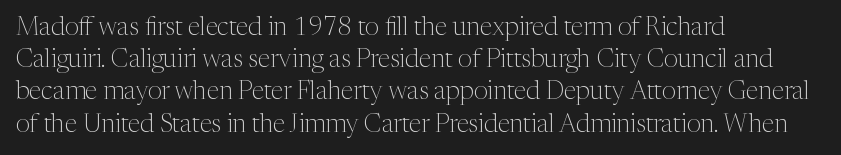
{"italic": "no", "bold": "no", "underline": "no", "align": "left", "line_spacing": "normal", "line_spacing_ratio": 1.29, "letter_spacing": "normal", "letter_spacing_em": 0.0, "glyph_px": 25}
